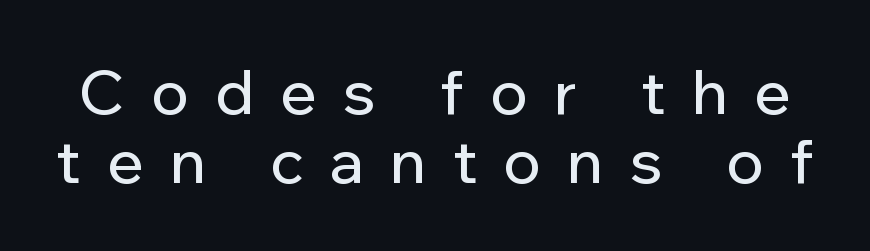
Q: Is the text italic (slanted)? A: No, it is upright.
Q: Is the typeface a serif or a sans-serif typeface? A: Sans-serif.
Q: Is the text underlined? A: No.
Q: Is the spacing between letters normal or unusually wide? A: Unusually wide.
Q: Is the spacing between lines tight, normal or loose? A: Tight.
Q: Width (condensed, normal, or wide)? A: Normal.
Q: Stroke contrast? A: Low.
Q: x-height? A: Medium.
Q: Monospaced? A: No.
